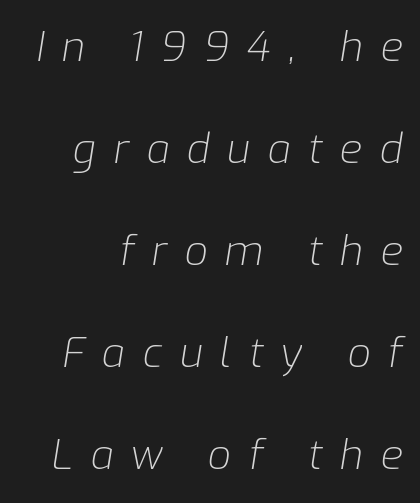
The image shows 41 px light type, italic (leaning right); set loose line spacing (2.49x), unusually wide letter spacing (+0.42 em), not underlined; low stroke contrast and a medium x-height.
